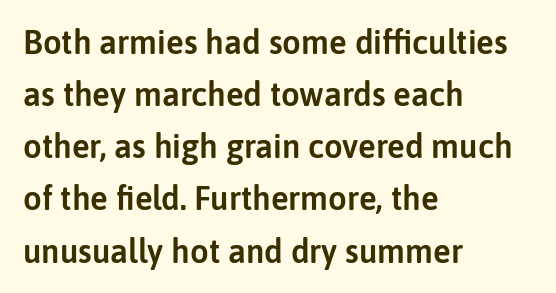
The image shows 33 px sans-serif type, upright; set left-aligned, normal line spacing (1.58x), normal letter spacing, not underlined; low stroke contrast and a medium x-height.
